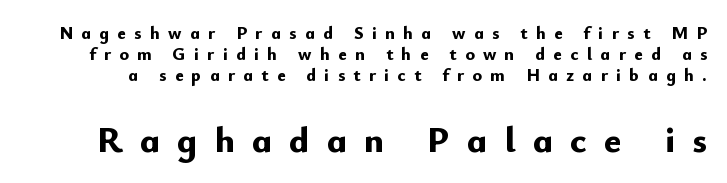
{"serif": "no", "italic": "no", "bold": "yes", "weight": "bold", "width": "normal", "stroke_contrast": "low", "x_height": "small", "monospaced": "no", "underline": "no", "line_spacing_ratio": 1.17, "letter_spacing": "wide", "letter_spacing_em": 0.46, "larger_block": "second", "size_ratio": 2.06, "glyph_px": 37}
